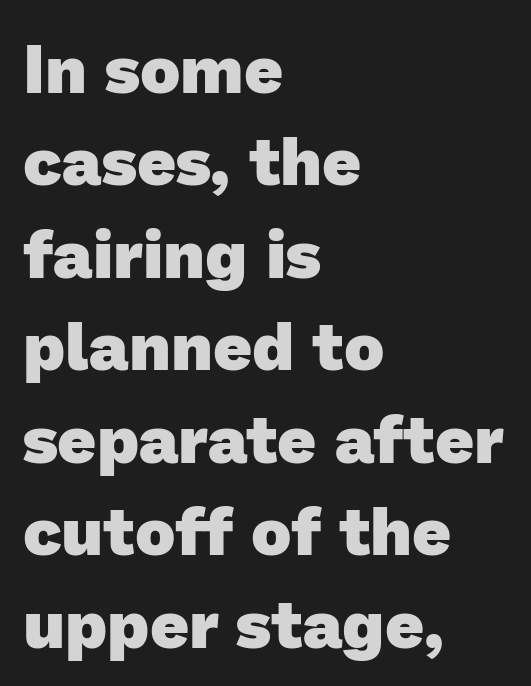
{"serif": "no", "bold": "yes", "weight": "heavy", "width": "normal", "stroke_contrast": "low", "x_height": "medium", "monospaced": "no", "underline": "no", "align": "left", "line_spacing": "normal", "line_spacing_ratio": 1.36, "letter_spacing": "normal", "letter_spacing_em": 0.0, "glyph_px": 68}
